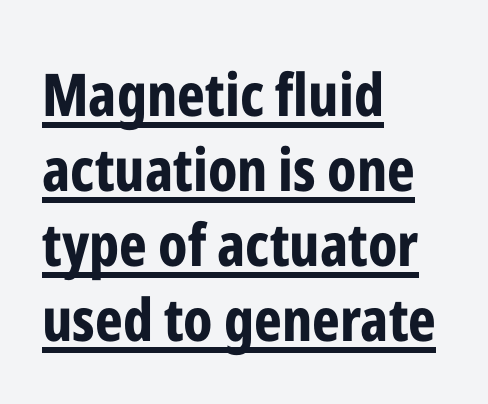
The image shows 59 px bold, condensed sans-serif type, upright; set left-aligned, normal line spacing (1.27x), normal letter spacing, underlined; low stroke contrast and a medium x-height.
